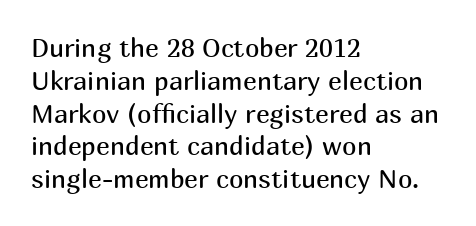
The image shows 26 px text type, upright; set left-aligned, normal line spacing (1.26x), normal letter spacing, not underlined.
